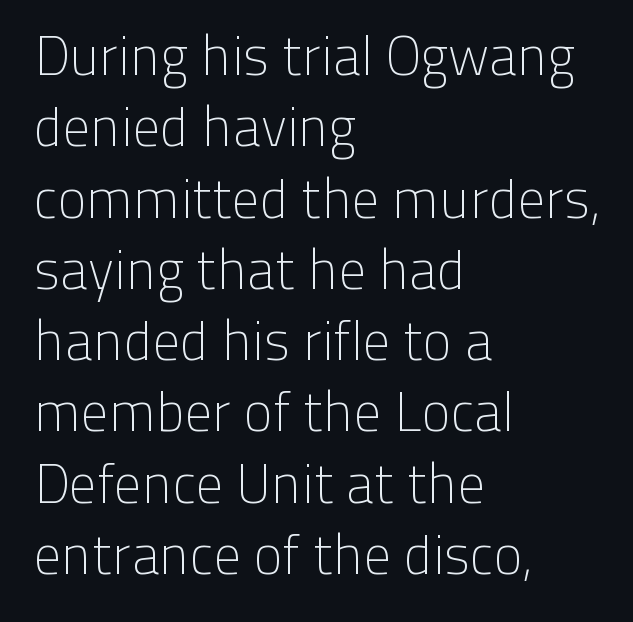
Q: Is the text bold? A: No.
Q: Is the text italic (slanted)? A: No, it is upright.
Q: Is the typeface a serif or a sans-serif typeface? A: Sans-serif.
Q: Is the text underlined? A: No.
Q: How is the paragraph aligned? A: Left-aligned.
Q: Is the spacing between letters normal or unusually wide? A: Normal.
Q: Is the spacing between lines tight, normal or loose? A: Normal.
Q: Width (condensed, normal, or wide)? A: Normal.
Q: Stroke contrast? A: Low.
Q: x-height? A: Medium.
Q: Monospaced? A: No.
